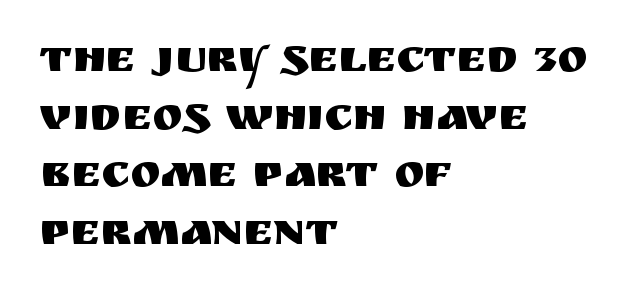
{"serif": "no", "italic": "no", "width": "normal", "stroke_contrast": "medium", "x_height": "large", "monospaced": "no", "underline": "no", "align": "left", "line_spacing": "normal", "line_spacing_ratio": 1.28, "letter_spacing": "normal", "letter_spacing_em": 0.0, "glyph_px": 45}
